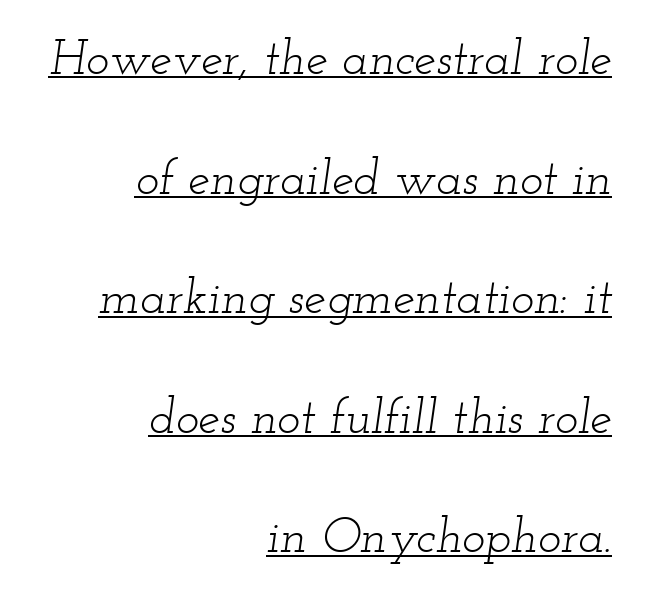
{"serif": "yes", "italic": "yes", "lean": "right", "slant_degrees": 12, "bold": "no", "weight": "light", "width": "wide", "stroke_contrast": "low", "x_height": "small", "monospaced": "no", "underline": "yes", "align": "right", "line_spacing": "loose", "line_spacing_ratio": 2.44, "letter_spacing": "normal", "letter_spacing_em": 0.0, "glyph_px": 49}
